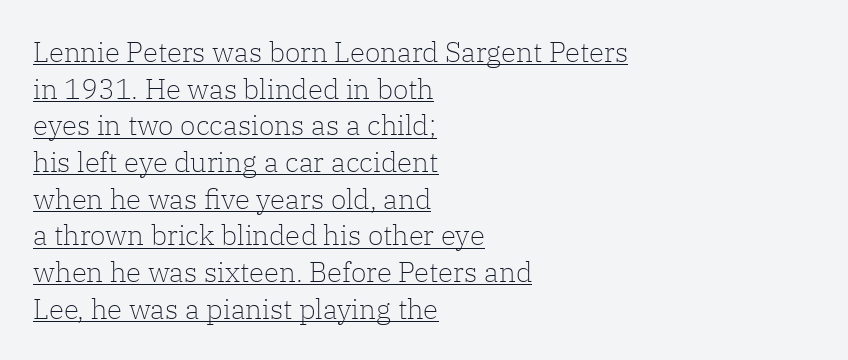
{"serif": "yes", "italic": "no", "bold": "no", "weight": "light", "width": "normal", "stroke_contrast": "low", "x_height": "medium", "monospaced": "no", "underline": "yes", "align": "left", "line_spacing": "normal", "line_spacing_ratio": 1.31, "letter_spacing": "normal", "letter_spacing_em": 0.0, "glyph_px": 28}
